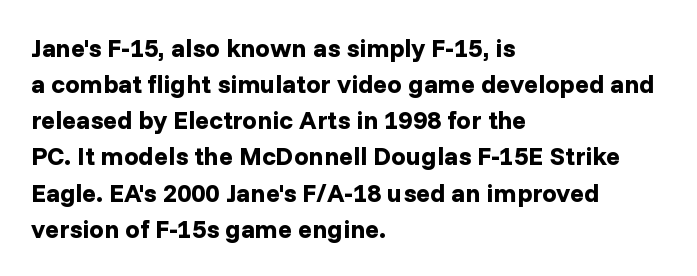
The image shows 26 px bold type, upright; set left-aligned, normal line spacing (1.39x), normal letter spacing, not underlined.
